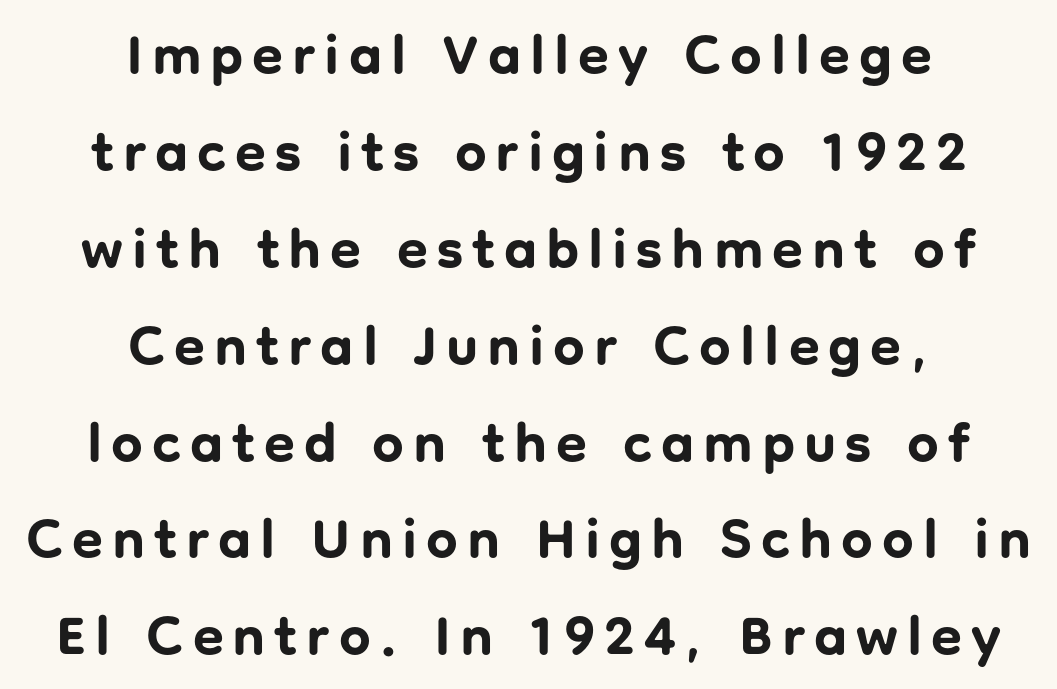
The image shows 56 px bold sans-serif type, upright; set centered, line spacing 1.73x, not underlined; low stroke contrast and a medium x-height.
